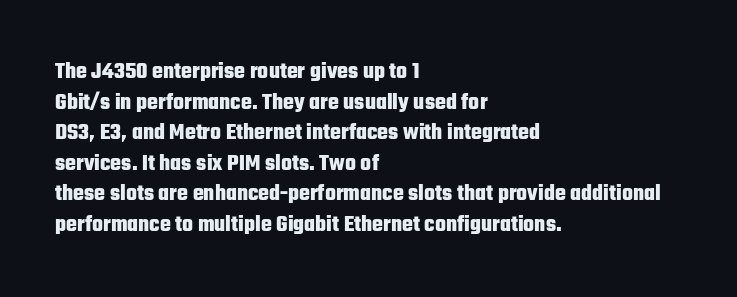
The image shows 23 px bold type, upright; set left-aligned, normal line spacing (1.33x), normal letter spacing, not underlined.
